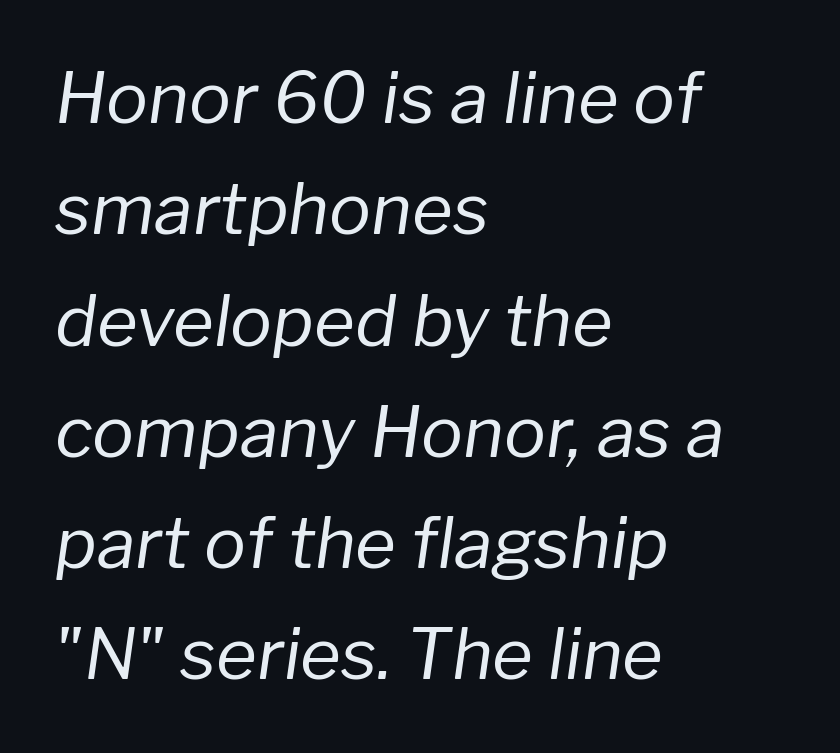
{"italic": "yes", "lean": "right", "slant_degrees": 8, "bold": "no", "weight": "regular", "width": "normal", "stroke_contrast": "low", "x_height": "medium", "monospaced": "no", "underline": "no", "align": "left", "line_spacing": "normal", "line_spacing_ratio": 1.59, "letter_spacing": "normal", "letter_spacing_em": 0.0, "glyph_px": 70}
